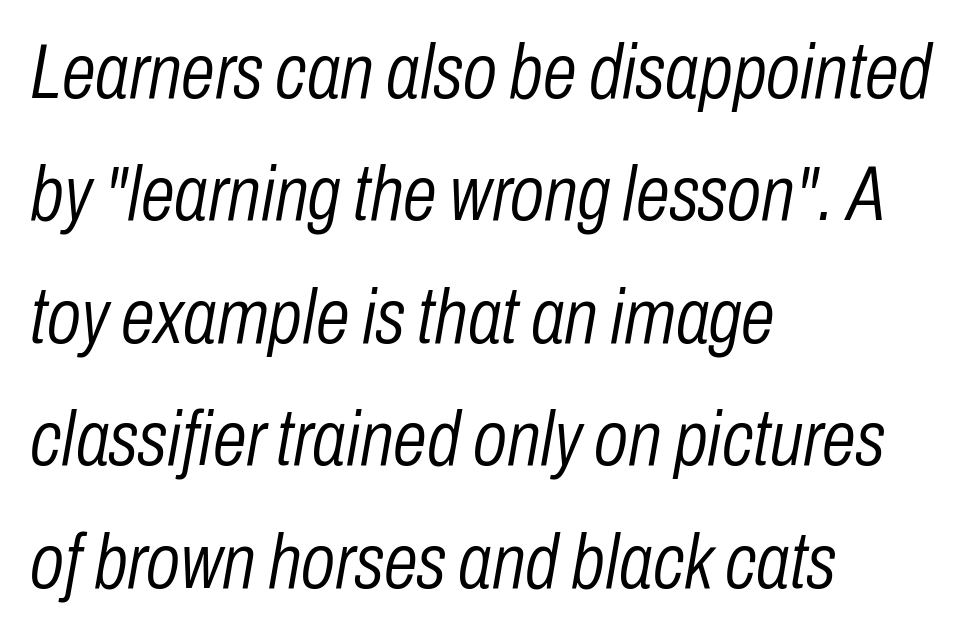
The face used here is proportionally spaced, like ordinary book or web type. Designer's note — italics engaged. The horizontal fit of the characters is conventional and even. Glance below the letters and you will spot only blank space.
